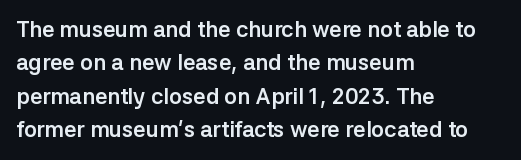
{"italic": "no", "bold": "yes", "underline": "no", "align": "left", "line_spacing": "normal", "line_spacing_ratio": 1.52, "letter_spacing": "normal", "letter_spacing_em": 0.0, "glyph_px": 22}
